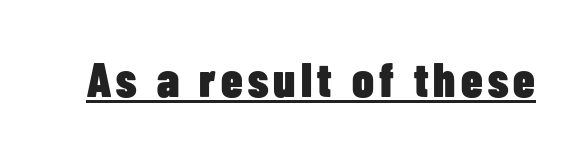
Q: Is the text bold? A: Yes.
Q: Is the text italic (slanted)? A: No, it is upright.
Q: Is the typeface a serif or a sans-serif typeface? A: Sans-serif.
Q: Is the text underlined? A: Yes.
Q: Width (condensed, normal, or wide)? A: Condensed.
Q: Stroke contrast? A: Low.
Q: x-height? A: Medium.
Q: Monospaced? A: No.
